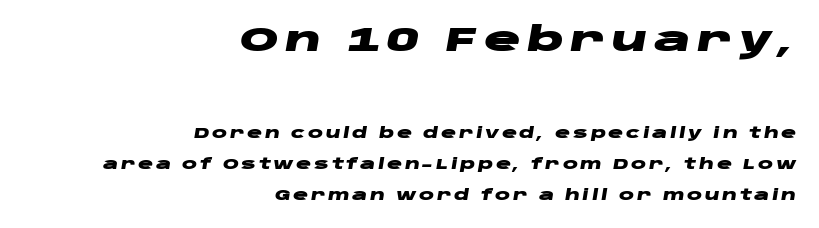
The image shows 34 px heavy, wide type, italic (leaning right); set right-aligned, loose line spacing (2.23x), not underlined; the first (top) block is 2.43x larger; low stroke contrast and a large x-height.
